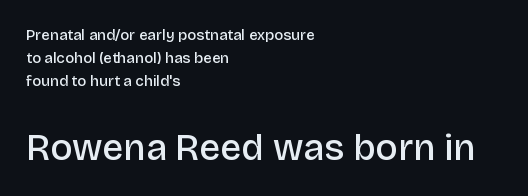
Quick note: underline off. This sample keeps an unexceptional amount of space between lines. Serif or sans? Sans — the stroke terminals are bare. Vertical strokes here are truly vertical. The passage shown is typed in a proportional face where columns would drift. Casual observation: everything's shoved over to the left.
